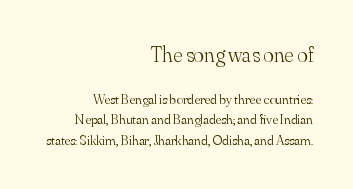
The image shows 22 px text type, upright; set right-aligned, normal line spacing (1.46x), normal letter spacing, not underlined; the first (top) block is 1.57x larger.
